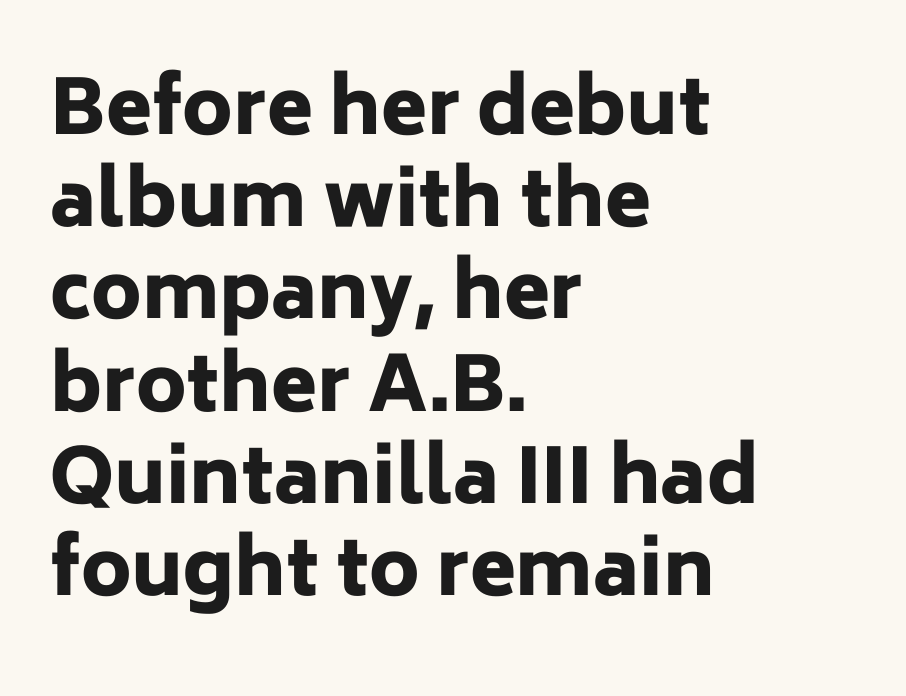
{"serif": "no", "italic": "no", "bold": "yes", "weight": "heavy", "width": "normal", "stroke_contrast": "low", "x_height": "medium", "monospaced": "no", "underline": "no", "align": "left", "line_spacing_ratio": 1.23, "letter_spacing": "normal", "letter_spacing_em": 0.0, "glyph_px": 75}
